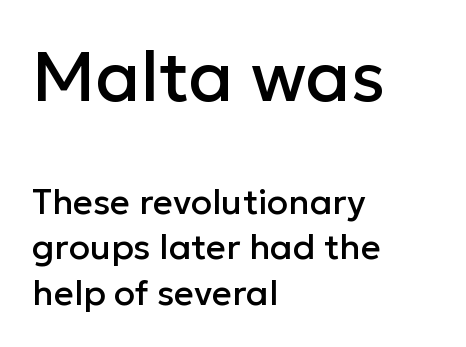
Q: Is the text italic (slanted)? A: No, it is upright.
Q: Is the typeface a serif or a sans-serif typeface? A: Sans-serif.
Q: Is the text underlined? A: No.
Q: How is the paragraph aligned? A: Left-aligned.
Q: Is the spacing between letters normal or unusually wide? A: Normal.
Q: Is the spacing between lines tight, normal or loose? A: Normal.
Q: Which block of text is set in a larger size, the first (top) or the second (bottom)? A: The first (top) one.
Q: Width (condensed, normal, or wide)? A: Normal.
Q: Stroke contrast? A: Low.
Q: x-height? A: Medium.
Q: Monospaced? A: No.
